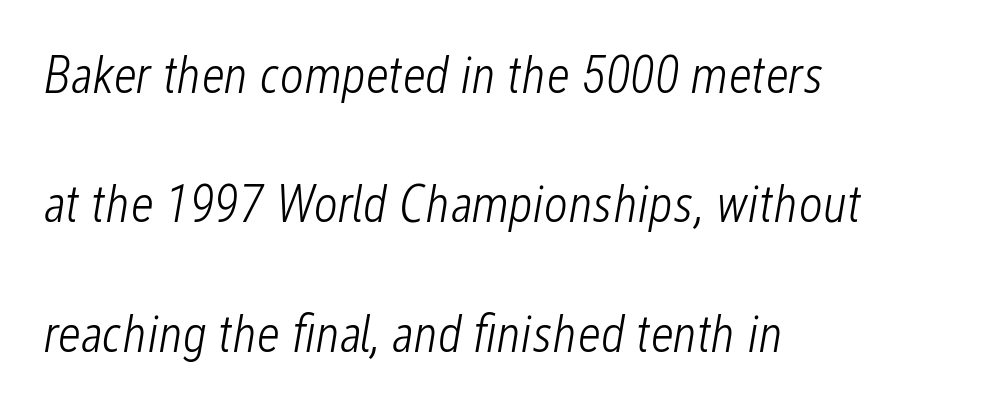
{"italic": "yes", "lean": "right", "slant_degrees": 12, "bold": "no", "weight": "light", "width": "condensed", "stroke_contrast": "low", "x_height": "medium", "monospaced": "no", "underline": "no", "align": "left", "line_spacing": "loose", "line_spacing_ratio": 2.49, "letter_spacing": "normal", "letter_spacing_em": 0.0, "glyph_px": 52}
